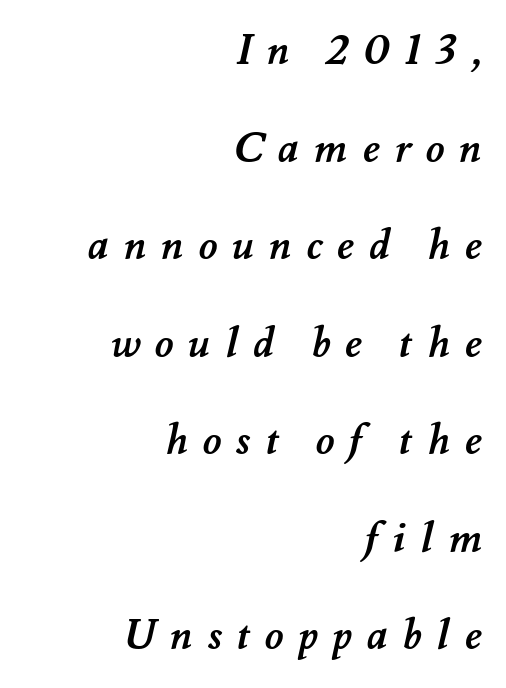
Q: Is the text bold? A: Yes.
Q: Is the text underlined? A: No.
Q: How is the paragraph aligned? A: Right-aligned.
Q: Is the spacing between letters normal or unusually wide? A: Unusually wide.
Q: Is the spacing between lines tight, normal or loose? A: Loose.
Q: Width (condensed, normal, or wide)? A: Normal.
Q: Stroke contrast? A: Medium.
Q: x-height? A: Small.
Q: Monospaced? A: No.
